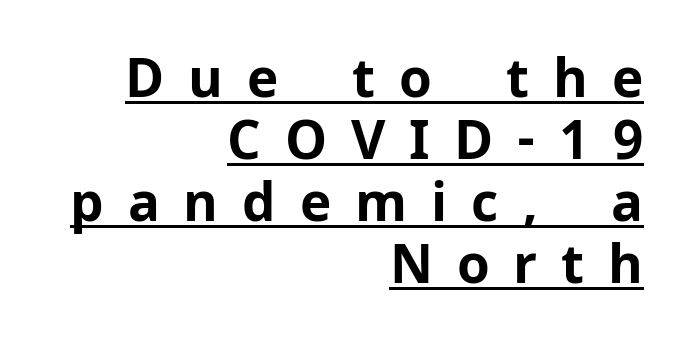
Q: Is the text bold? A: Yes.
Q: Is the text italic (slanted)? A: No, it is upright.
Q: Is the typeface a serif or a sans-serif typeface? A: Sans-serif.
Q: Is the text underlined? A: Yes.
Q: How is the paragraph aligned? A: Right-aligned.
Q: Is the spacing between letters normal or unusually wide? A: Unusually wide.
Q: Width (condensed, normal, or wide)? A: Normal.
Q: Stroke contrast? A: Low.
Q: x-height? A: Medium.
Q: Monospaced? A: No.
